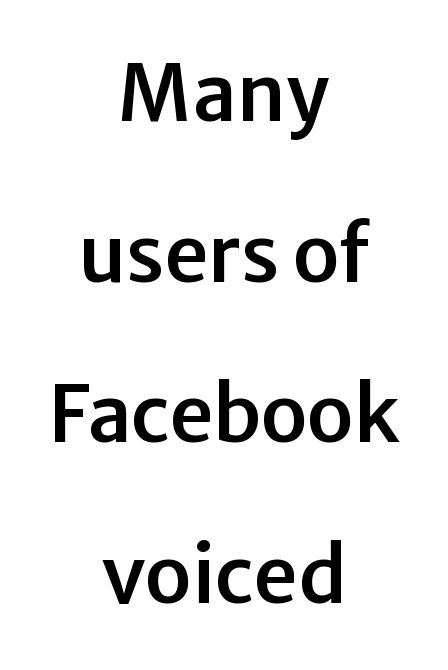
The image shows 78 px sans-serif type, upright; set centered, loose line spacing (2.06x), normal letter spacing, not underlined; low stroke contrast and a medium x-height.
